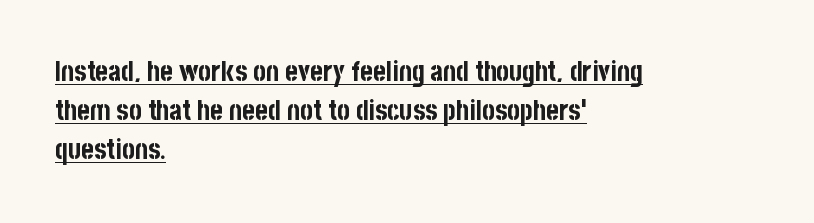
The letters stand straight up with perfectly vertical stems. The characters look thick and weighty, a clear bold. Rows of type keep a routine distance in the vertical direction. The face used here appears with an underline applied. Look at the tracking — it's just the regular setting, nothing added.
